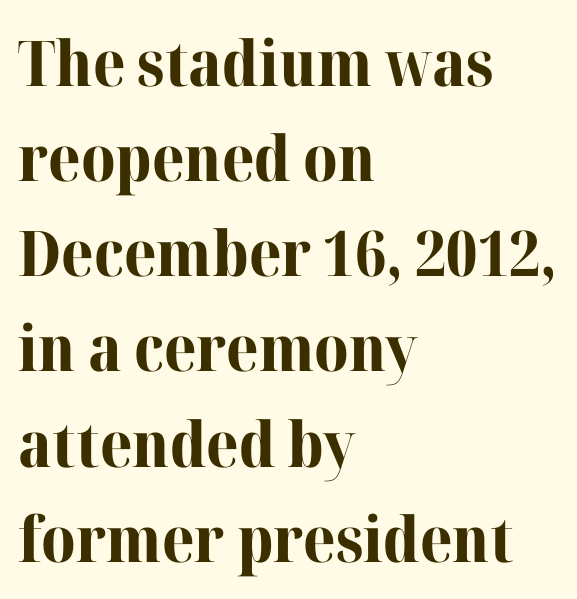
The lines sit at an ordinary, default distance from one another. Layout note: lines flush left. Little horizontal feet cap the strokes, marking this as serif type. Strong, thick strokes mark this as bold type. Clear beneath every line of the passage.
